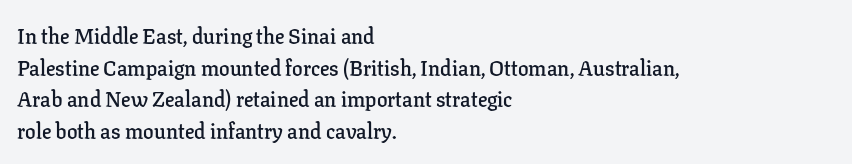
Italic? Not at all — the glyphs are vertical. A typesetter would call this zero additional tracking. The typesetting leans somewhat heavy: a semibold. The string is rendered with underlining switched off. The setting favours the left margin, as ordinary paragraphs usually do.
